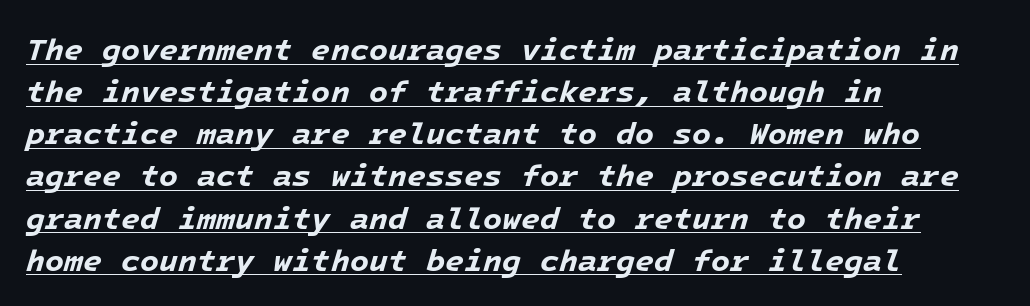
Weight: bold. The passage shown is underscored from start to finish. The ragged edge is on the right, which tells us the setting is flush left. The rendering keeps characters at their native spacing.
